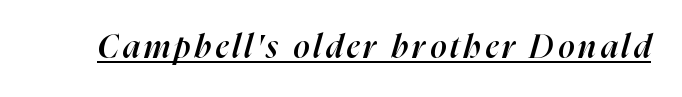
The image shows 32 px semibold type, italic (leaning right); set underlined; high stroke contrast and a medium x-height.
